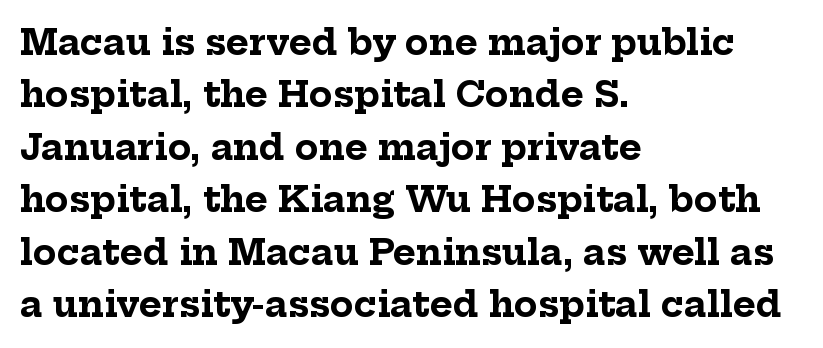
The image shows 35 px bold serif type, upright; set left-aligned, normal line spacing (1.5x), normal letter spacing, not underlined; low stroke contrast and a medium x-height.
